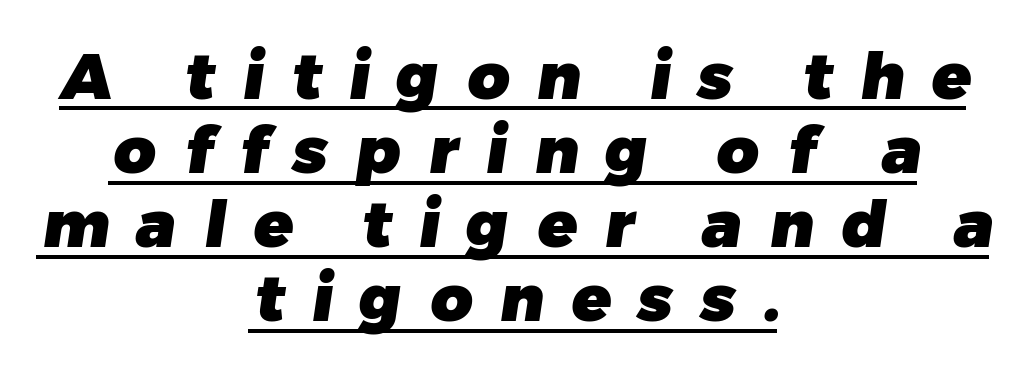
Q: Is the text bold? A: Yes.
Q: Is the typeface a serif or a sans-serif typeface? A: Sans-serif.
Q: Is the text underlined? A: Yes.
Q: How is the paragraph aligned? A: Centered.
Q: Is the spacing between letters normal or unusually wide? A: Unusually wide.
Q: Is the spacing between lines tight, normal or loose? A: Tight.
Q: Width (condensed, normal, or wide)? A: Normal.
Q: Stroke contrast? A: Low.
Q: x-height? A: Medium.
Q: Monospaced? A: No.
